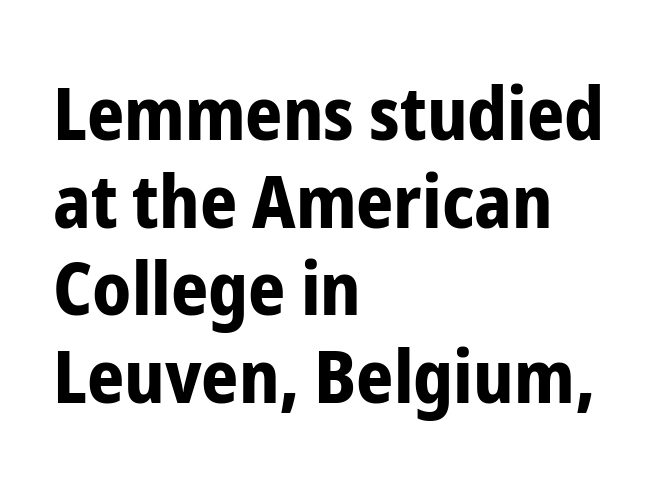
{"serif": "no", "italic": "no", "bold": "yes", "weight": "bold", "width": "condensed", "stroke_contrast": "low", "x_height": "medium", "monospaced": "no", "underline": "no", "align": "left", "line_spacing_ratio": 1.2, "letter_spacing": "normal", "letter_spacing_em": 0.0, "glyph_px": 73}
